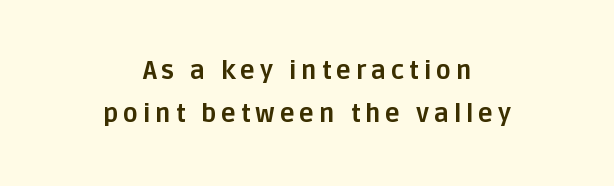
The font's upright variant was chosen for this text. Any mark beneath the type? The region is blank. The whitespace from short lines is split evenly between both sides. Is the type bold? Yes — the strokes are clearly thick and heavy.
